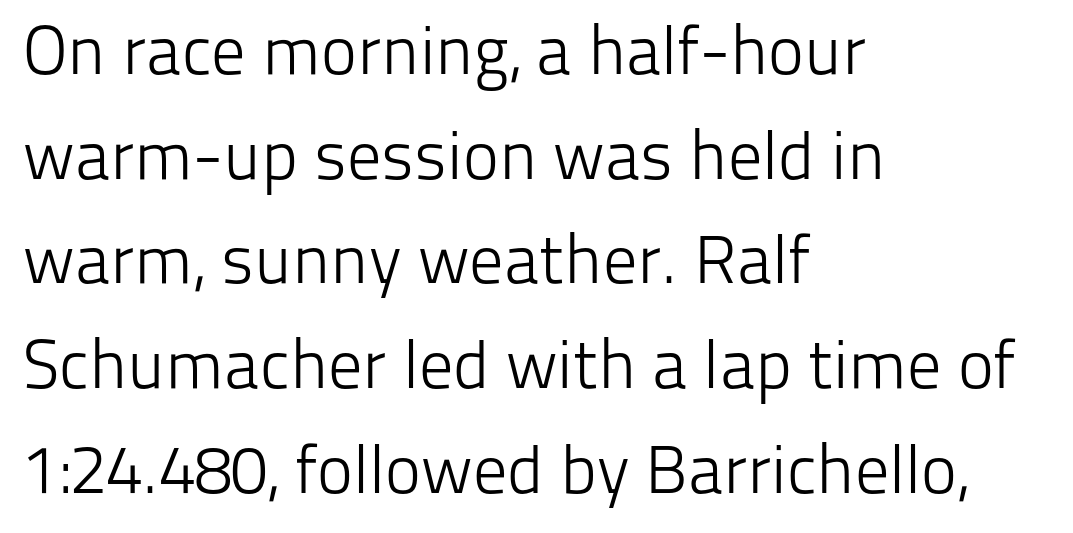
Q: Is the text bold? A: No.
Q: Is the text italic (slanted)? A: No, it is upright.
Q: Is the typeface a serif or a sans-serif typeface? A: Sans-serif.
Q: Is the text underlined? A: No.
Q: How is the paragraph aligned? A: Left-aligned.
Q: Is the spacing between letters normal or unusually wide? A: Normal.
Q: Is the spacing between lines tight, normal or loose? A: Normal.
Q: Width (condensed, normal, or wide)? A: Normal.
Q: Stroke contrast? A: Low.
Q: x-height? A: Medium.
Q: Monospaced? A: No.
